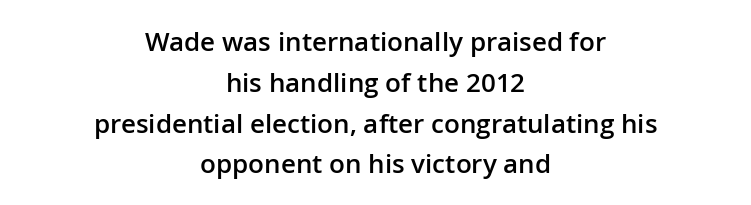
{"italic": "no", "bold": "semi", "underline": "no", "align": "center", "line_spacing": "normal", "line_spacing_ratio": 1.57, "letter_spacing": "normal", "letter_spacing_em": 0.0, "glyph_px": 26}
